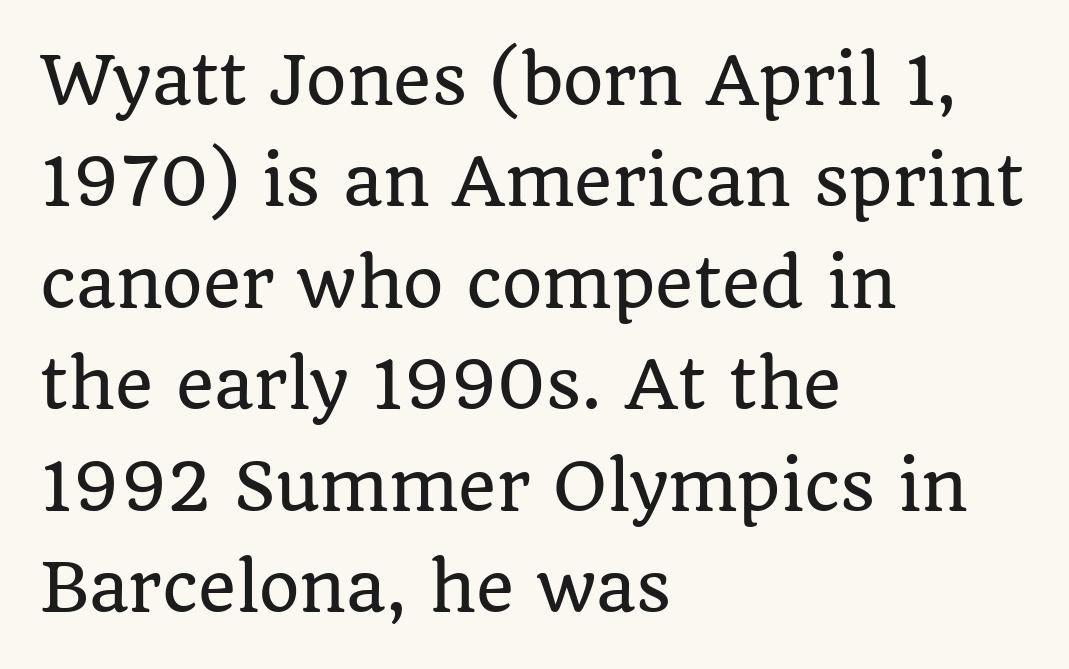
{"serif": "yes", "italic": "no", "width": "normal", "stroke_contrast": "low", "x_height": "large", "monospaced": "no", "underline": "no", "align": "left", "line_spacing": "normal", "line_spacing_ratio": 1.56, "letter_spacing": "normal", "letter_spacing_em": 0.0, "glyph_px": 65}
